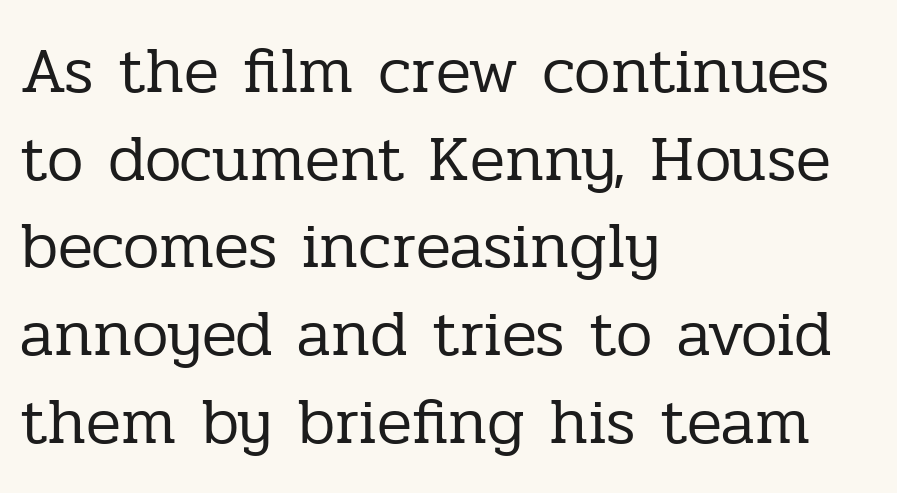
{"serif": "yes", "italic": "no", "bold": "no", "weight": "regular", "width": "normal", "stroke_contrast": "low", "x_height": "medium", "monospaced": "no", "underline": "no", "align": "left", "line_spacing": "normal", "line_spacing_ratio": 1.35, "letter_spacing": "normal", "letter_spacing_em": 0.0, "glyph_px": 65}
